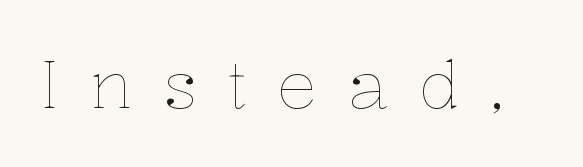
Q: Is the text bold? A: No.
Q: Is the text italic (slanted)? A: No, it is upright.
Q: Is the text underlined? A: No.
Q: Is the spacing between letters normal or unusually wide? A: Unusually wide.
Q: Width (condensed, normal, or wide)? A: Normal.
Q: Stroke contrast? A: Low.
Q: x-height? A: Medium.
Q: Monospaced? A: No.
